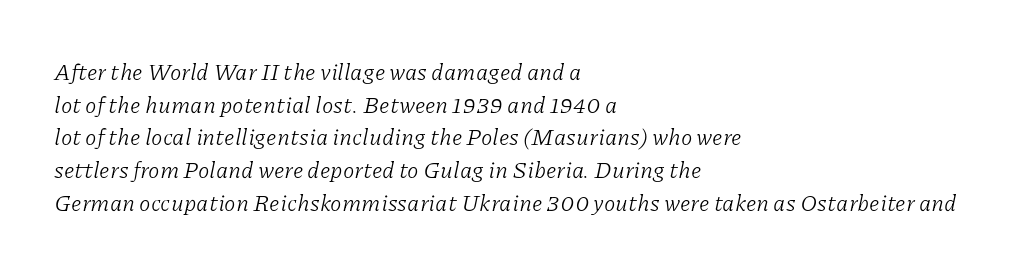
The image shows 23 px text type, italic (leaning right); set left-aligned, normal line spacing (1.42x), normal letter spacing, not underlined.
